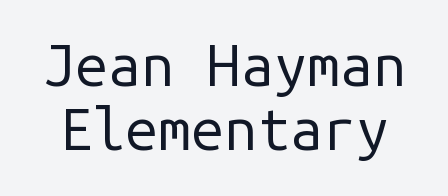
Q: Is the text bold? A: No.
Q: Is the text italic (slanted)? A: No, it is upright.
Q: Is the typeface a serif or a sans-serif typeface? A: Sans-serif.
Q: Is the text underlined? A: No.
Q: Is the spacing between letters normal or unusually wide? A: Normal.
Q: Is the spacing between lines tight, normal or loose? A: Tight.
Q: Width (condensed, normal, or wide)? A: Normal.
Q: Stroke contrast? A: Low.
Q: x-height? A: Medium.
Q: Monospaced? A: Yes.
